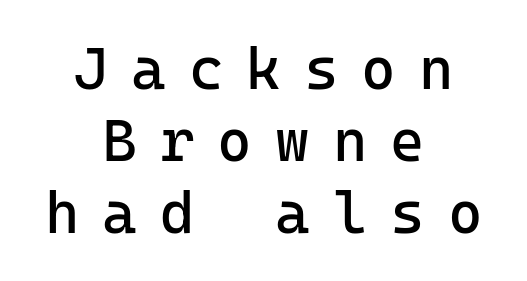
The image shows 59 px regular-weight sans-serif type, upright, monospaced; set centered, line spacing 1.22x, unusually wide letter spacing (+0.39 em), not underlined; low stroke contrast and a medium x-height.
